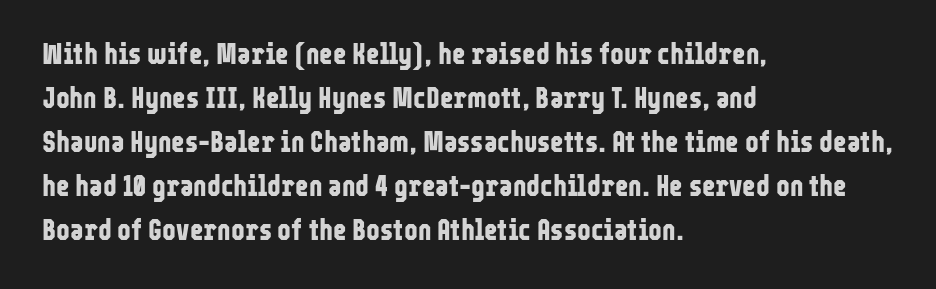
Letterform terminals end flat and unadorned throughout the passage. The line texture is even and compact thanks to regular tracking. Do the letters lean? They stand straight. Quick note: underline off. Which margin do the lines hug? The left one — the right edge is uneven.
